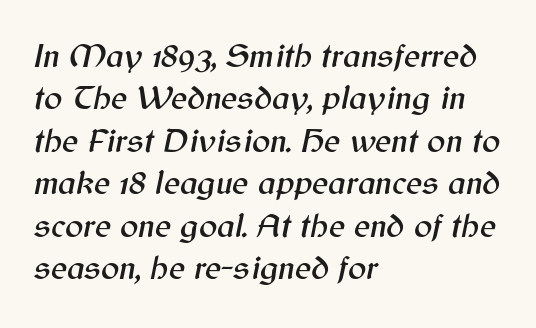
A typesetter would call this proportional, since set widths differ per character. Would a proofreader flag this as italicized? Yes. This sample is left-justified, so line endings fall wherever the words run out. Normally led — the rows are evenly, conventionally spaced.
